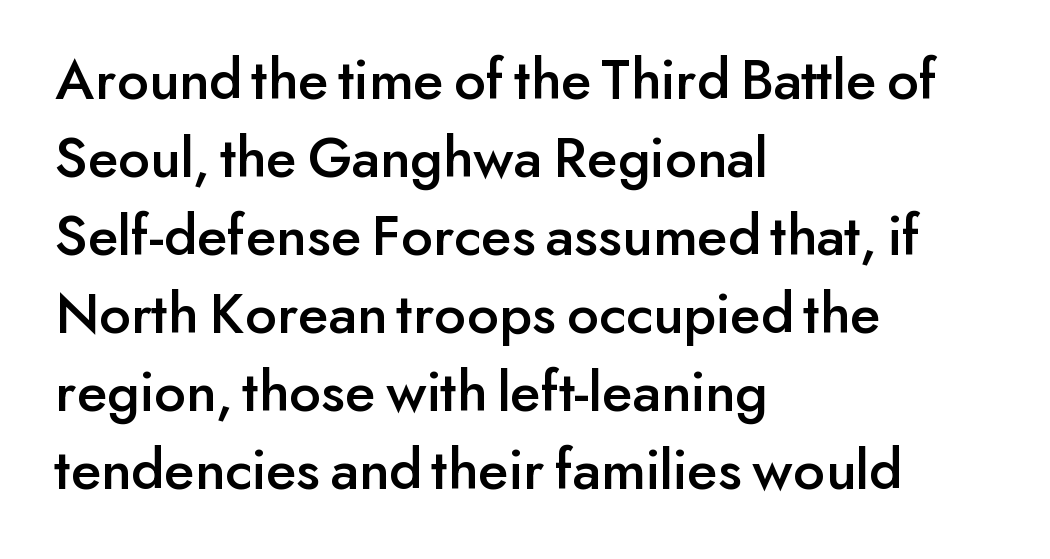
The image shows 60 px sans-serif type, upright; set left-aligned, normal line spacing (1.3x), normal letter spacing, not underlined; low stroke contrast and a small x-height.
